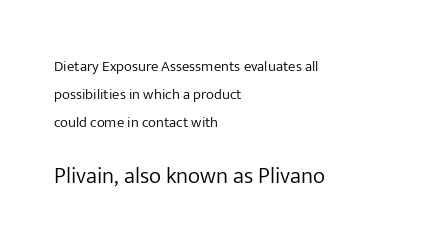
Default kerning and tracking; the words read as compact shapes. The rag falls on the right side of this text block. Nothing heavy about these letters — not bold at all. The passage shown is not underscored anywhere.
